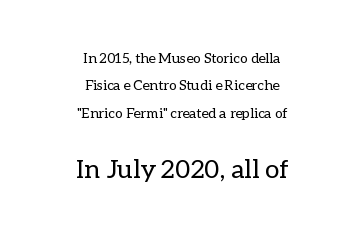
The lines in this sample share a center point and differ in where they start and stop. The specimen reads as upright at a glance. Heft: none added — not bold. The space between consecutive lines is lavish.
